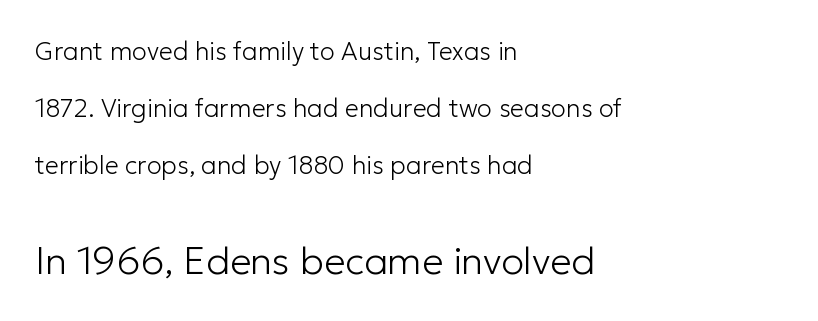
Q: Is the text bold? A: No.
Q: Is the text italic (slanted)? A: No, it is upright.
Q: Is the typeface a serif or a sans-serif typeface? A: Sans-serif.
Q: Is the text underlined? A: No.
Q: How is the paragraph aligned? A: Left-aligned.
Q: Is the spacing between letters normal or unusually wide? A: Normal.
Q: Is the spacing between lines tight, normal or loose? A: Loose.
Q: Which block of text is set in a larger size, the first (top) or the second (bottom)? A: The second (bottom) one.
Q: Width (condensed, normal, or wide)? A: Normal.
Q: Stroke contrast? A: Low.
Q: x-height? A: Medium.
Q: Monospaced? A: No.
